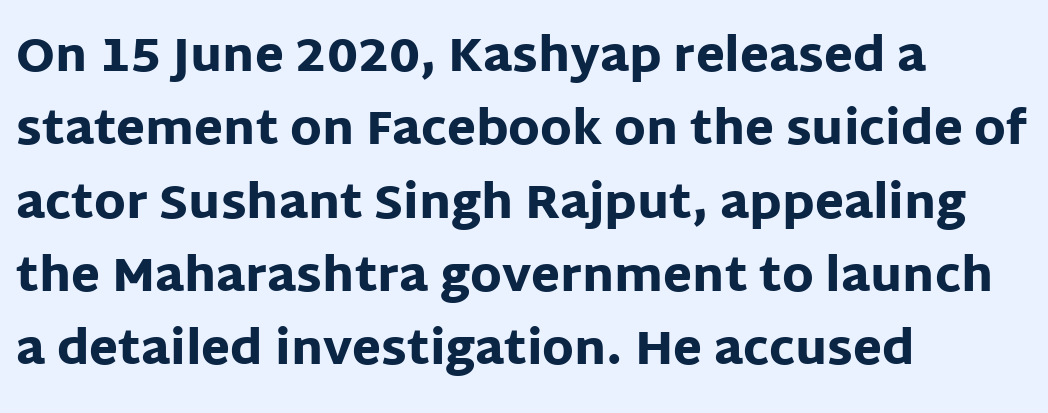
The image shows 47 px heavy sans-serif type, upright; set left-aligned, normal line spacing (1.56x), normal letter spacing, not underlined; low stroke contrast and a large x-height.
